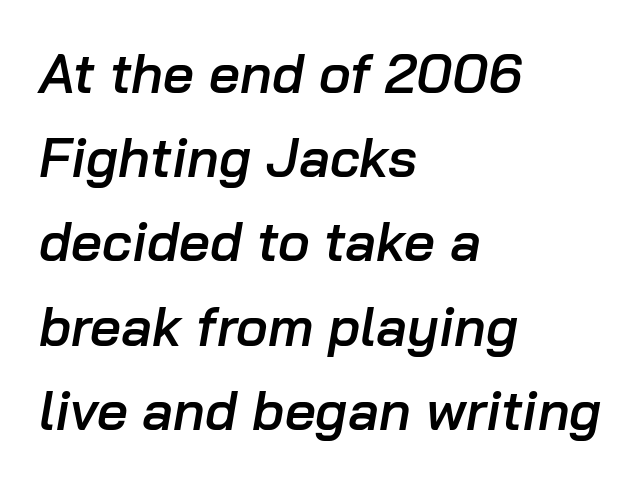
Q: Is the text bold? A: Semi-bold.
Q: Is the text italic (slanted)? A: Yes, it leans right by about 10 degrees.
Q: Is the text underlined? A: No.
Q: How is the paragraph aligned? A: Left-aligned.
Q: Is the spacing between letters normal or unusually wide? A: Normal.
Q: Is the spacing between lines tight, normal or loose? A: Normal.
Q: Width (condensed, normal, or wide)? A: Normal.
Q: Stroke contrast? A: Low.
Q: x-height? A: Medium.
Q: Monospaced? A: No.
